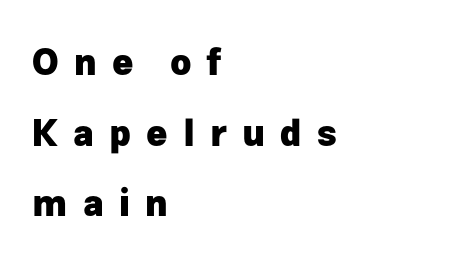
{"serif": "no", "italic": "no", "bold": "yes", "weight": "heavy", "width": "normal", "stroke_contrast": "low", "x_height": "medium", "monospaced": "no", "underline": "no", "align": "left", "line_spacing": "loose", "line_spacing_ratio": 1.96, "letter_spacing": "wide", "letter_spacing_em": 0.42, "glyph_px": 36}
